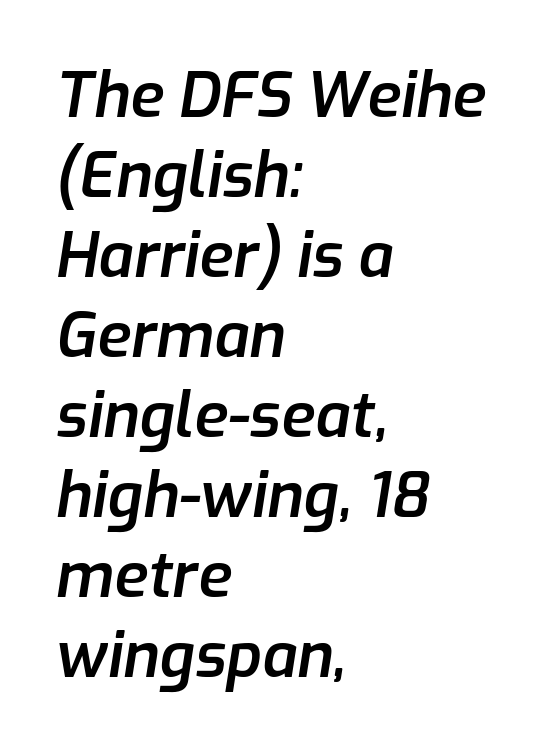
The image shows 62 px semibold type, italic (leaning right); set left-aligned, normal line spacing (1.29x), normal letter spacing, not underlined; low stroke contrast and a medium x-height.
